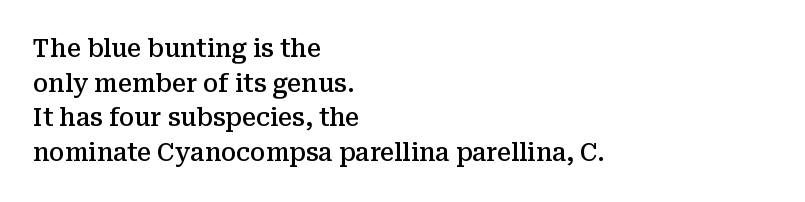
{"italic": "no", "bold": "semi", "underline": "no", "align": "left", "line_spacing": "normal", "line_spacing_ratio": 1.39, "letter_spacing": "normal", "letter_spacing_em": 0.0, "glyph_px": 25}
